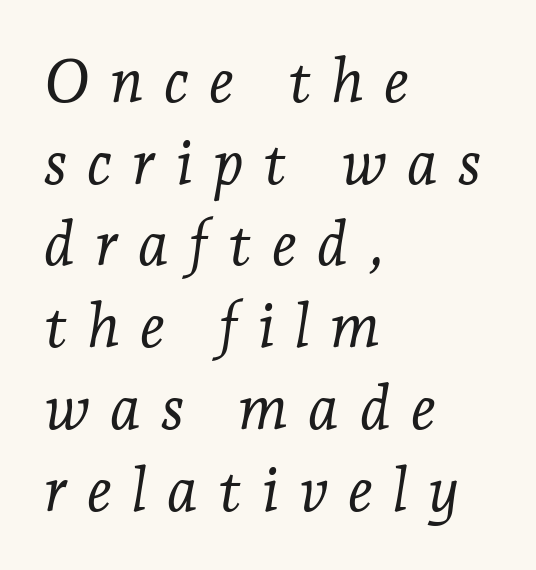
Glance below the letters and you will spot only blank space. The designer left line spacing at the default. You could only call the tracking loose — the letters float apart. These lines are rendered in a variable-pitch font.
